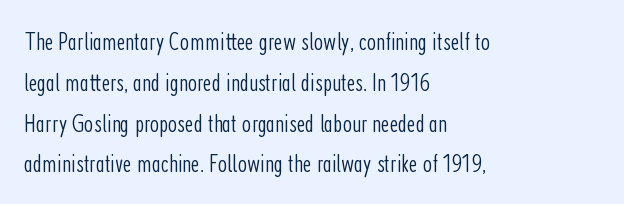
{"italic": "no", "bold": "no", "underline": "no", "align": "left", "line_spacing": "normal", "line_spacing_ratio": 1.57, "letter_spacing": "normal", "letter_spacing_em": 0.0, "glyph_px": 26}
